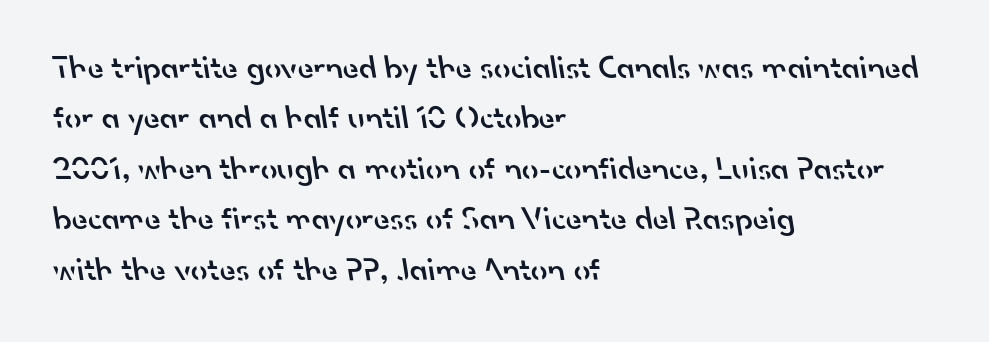
{"serif": "no", "bold": "semi", "weight": "semibold", "width": "normal", "stroke_contrast": "low", "x_height": "small", "monospaced": "no", "underline": "no", "align": "left", "line_spacing": "normal", "line_spacing_ratio": 1.53, "letter_spacing": "normal", "letter_spacing_em": 0.0, "glyph_px": 33}
